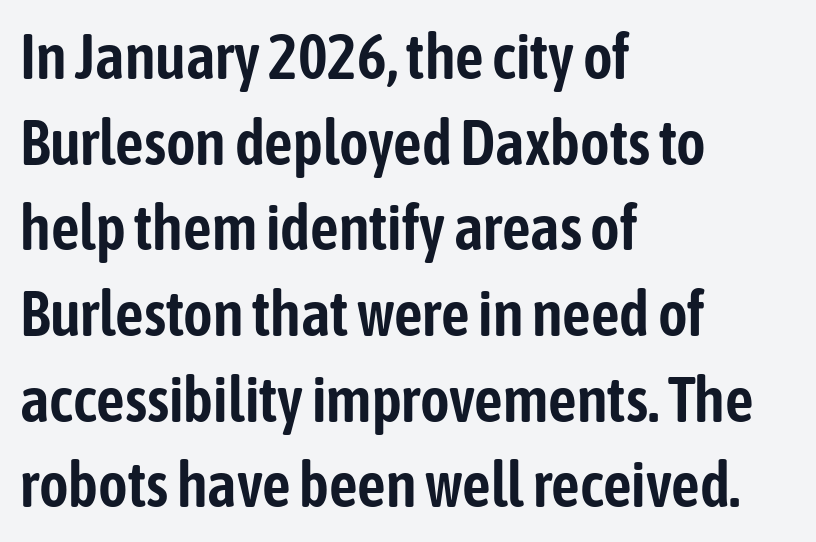
{"serif": "no", "italic": "no", "width": "condensed", "stroke_contrast": "low", "x_height": "medium", "monospaced": "no", "underline": "no", "align": "left", "line_spacing": "normal", "line_spacing_ratio": 1.36, "letter_spacing": "normal", "letter_spacing_em": 0.0, "glyph_px": 63}
